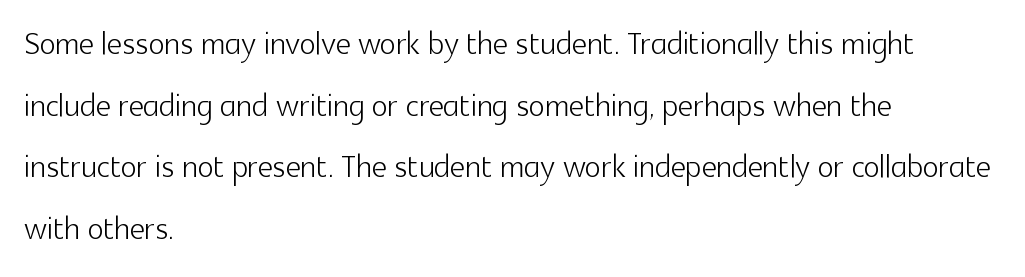
{"serif": "no", "italic": "no", "bold": "no", "weight": "light", "width": "normal", "x_height": "medium", "monospaced": "no", "underline": "no", "align": "left", "line_spacing": "normal", "line_spacing_ratio": 1.47, "letter_spacing": "normal", "letter_spacing_em": 0.0, "glyph_px": 42}
